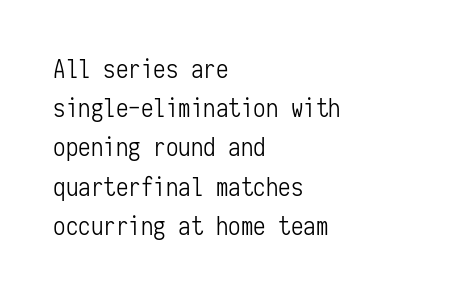
Q: Is the text bold? A: No.
Q: Is the text italic (slanted)? A: No, it is upright.
Q: Is the text underlined? A: No.
Q: How is the paragraph aligned? A: Left-aligned.
Q: Is the spacing between letters normal or unusually wide? A: Normal.
Q: Is the spacing between lines tight, normal or loose? A: Normal.
